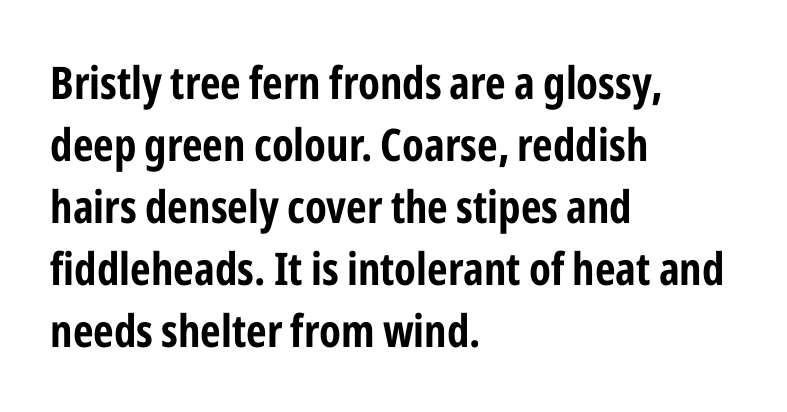
Check where the strokes stop: nothing finishes them off — pure sans. This sample uses an upright cut, with every glyph sitting square on the baseline. The leading is moderate, giving the passage an even texture. Beneath every word, the page is bare. Horizontally, the lines are justified to the leading edge only.
